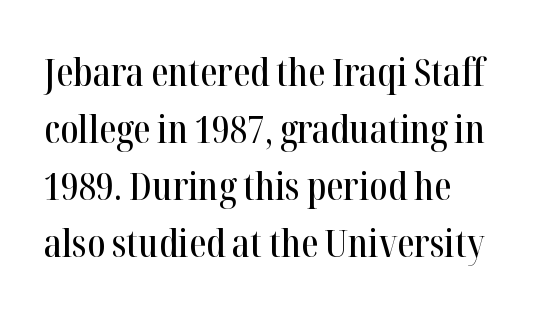
Q: Is the text italic (slanted)? A: No, it is upright.
Q: Is the typeface a serif or a sans-serif typeface? A: Serif.
Q: Is the text underlined? A: No.
Q: How is the paragraph aligned? A: Left-aligned.
Q: Is the spacing between letters normal or unusually wide? A: Normal.
Q: Is the spacing between lines tight, normal or loose? A: Normal.
Q: Width (condensed, normal, or wide)? A: Condensed.
Q: Stroke contrast? A: High.
Q: x-height? A: Medium.
Q: Monospaced? A: No.
